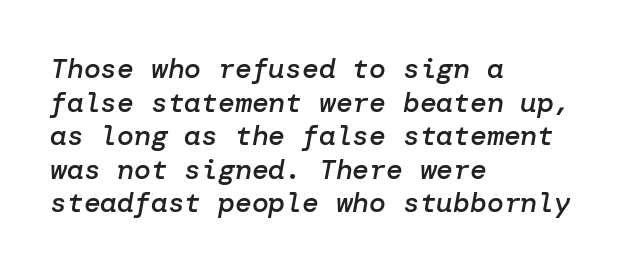
{"italic": "yes", "lean": "right", "slant_degrees": 10, "bold": "semi", "weight": "semibold", "width": "normal", "stroke_contrast": "low", "x_height": "medium", "underline": "no", "align": "left", "line_spacing_ratio": 1.2, "letter_spacing": "normal", "letter_spacing_em": 0.0, "glyph_px": 28}
